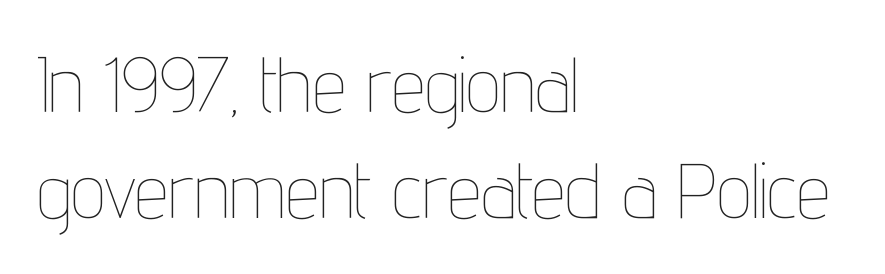
If you drew a ruler down the left edge, every line would touch it. A typesetter would call this leading conventional body-copy spacing. The line texture is even and compact thanks to regular tracking. Letters rest on an invisible, unmarked baseline. The passage shown is typed in a proportional face where columns would drift. Compared with a typical body face, this is equally light or lighter still.
